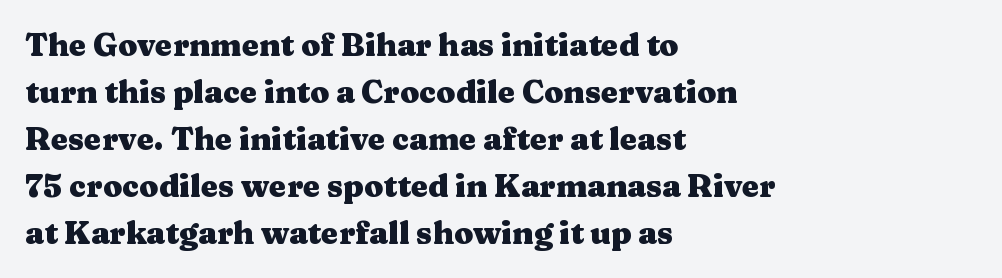
The specimen reads as upright at a glance. The glyphs are unaccompanied by any horizontal stroke below them. Think of a printed novel: that variable character pitch is what you see here. Successive baselines arrive at the customary interval.
